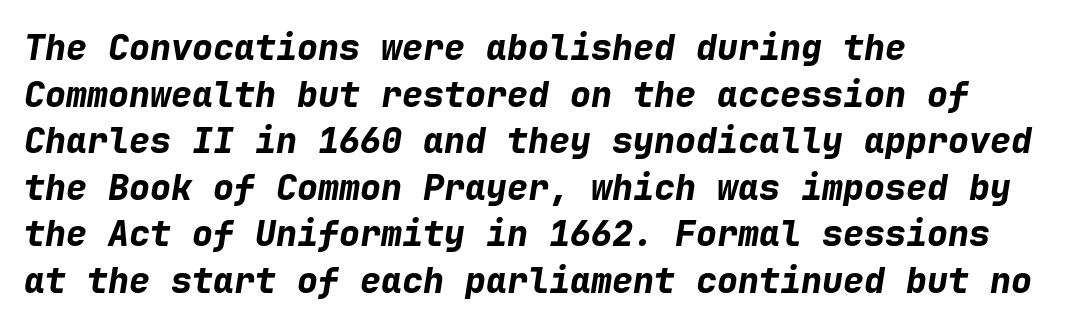
{"italic": "yes", "lean": "right", "slant_degrees": 9, "bold": "yes", "weight": "bold", "width": "normal", "stroke_contrast": "low", "x_height": "medium", "monospaced": "yes", "underline": "no", "align": "left", "line_spacing": "normal", "line_spacing_ratio": 1.33, "letter_spacing": "normal", "letter_spacing_em": 0.0, "glyph_px": 35}
